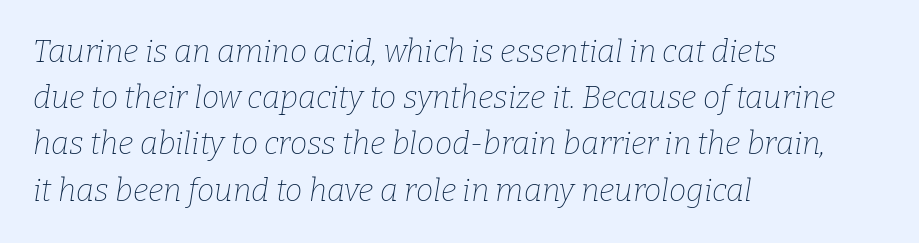
The image shows 31 px thin serif type, italic (leaning right); set left-aligned, normal line spacing (1.49x), normal letter spacing, not underlined; low stroke contrast and a medium x-height.
